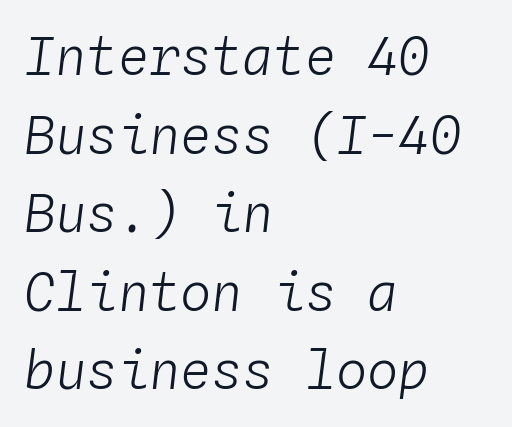
Students, observe: this is what conventionally led text looks like. Every row of glyphs begins at an identical x-position on the left. Unmarked baselines from the first word to the last. Is this a fixed-width face? Yes — each glyph sits in an identical cell.
